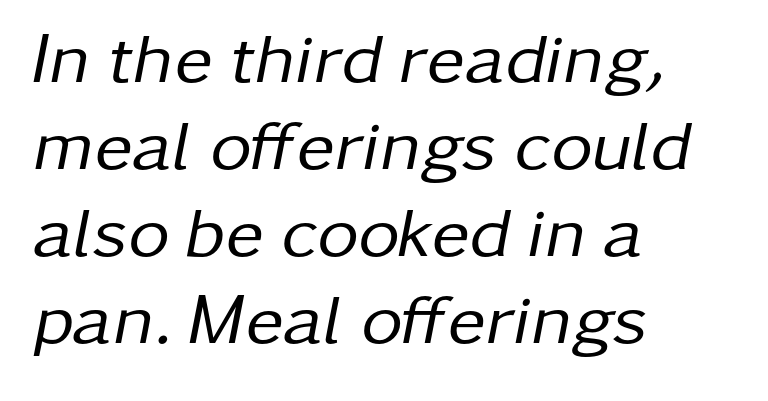
The image shows 72 px regular-weight type, italic (leaning right); set left-aligned, line spacing 1.21x, normal letter spacing, not underlined; low stroke contrast and a medium x-height.
